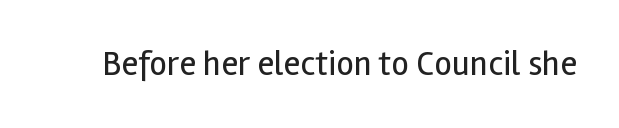
The image shows 35 px regular-weight sans-serif type, upright; set normal letter spacing, not underlined; a medium x-height.
